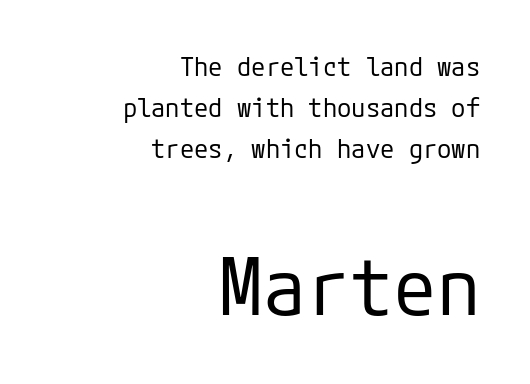
If you measured baseline to baseline, you'd find a middling distance. The horizontal fit of the characters is conventional and even. Caption: upper text group reduced, lower text group enlarged. Compared with a flush-left layout, this one pins lines to the opposite, right side. No word sits above an underline.
